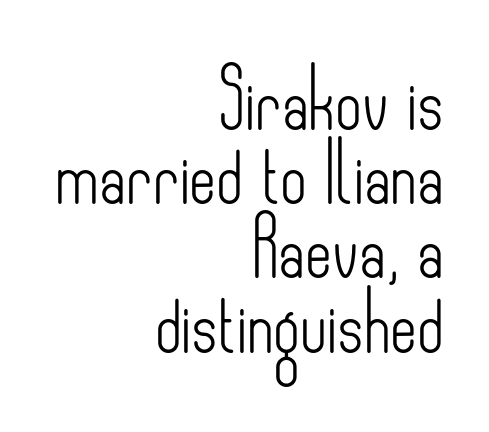
Q: Is the text bold? A: No.
Q: Is the text italic (slanted)? A: No, it is upright.
Q: Is the typeface a serif or a sans-serif typeface? A: Sans-serif.
Q: Is the text underlined? A: No.
Q: How is the paragraph aligned? A: Right-aligned.
Q: Is the spacing between letters normal or unusually wide? A: Normal.
Q: Is the spacing between lines tight, normal or loose? A: Normal.
Q: Width (condensed, normal, or wide)? A: Condensed.
Q: Stroke contrast? A: Low.
Q: x-height? A: Small.
Q: Monospaced? A: No.
